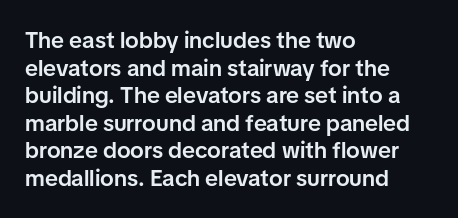
One-word summary of the alignment: left. The strokes are fattened partway — semibold, not bold. The letters stand straight up with perfectly vertical stems. The tracking reads as untouched default to a designer's eye.
